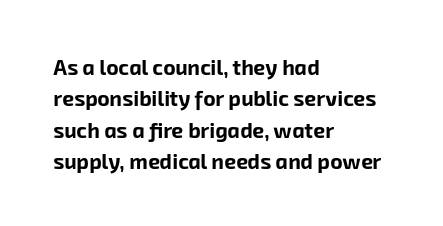
{"bold": "yes", "underline": "no", "align": "left", "line_spacing": "normal", "line_spacing_ratio": 1.49, "letter_spacing": "normal", "letter_spacing_em": 0.0, "glyph_px": 21}
